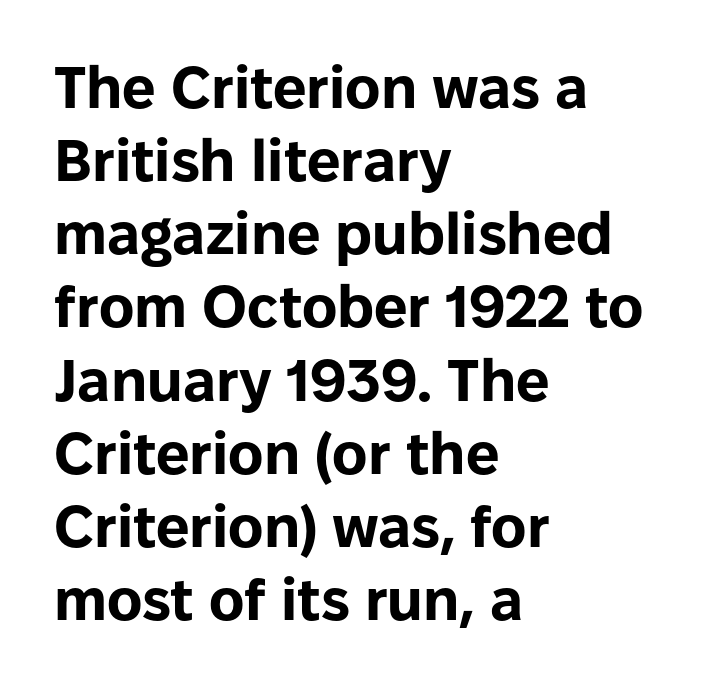
The zone under the glyphs is completely vacant. The font's upright variant was chosen for this text. The paragraph shown leans on its left margin. Unlike a traditional serif, this face leaves its strokes unadorned.
